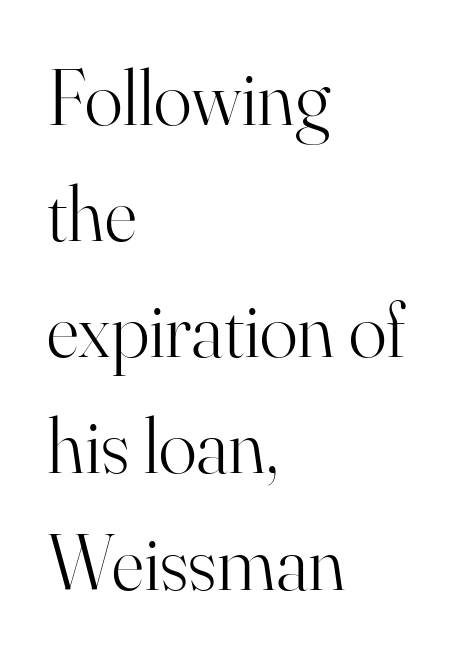
Q: Is the text bold? A: No.
Q: Is the text italic (slanted)? A: No, it is upright.
Q: Is the typeface a serif or a sans-serif typeface? A: Serif.
Q: Is the text underlined? A: No.
Q: How is the paragraph aligned? A: Left-aligned.
Q: Is the spacing between letters normal or unusually wide? A: Normal.
Q: Is the spacing between lines tight, normal or loose? A: Normal.
Q: Width (condensed, normal, or wide)? A: Normal.
Q: Stroke contrast? A: High.
Q: x-height? A: Small.
Q: Monospaced? A: No.
